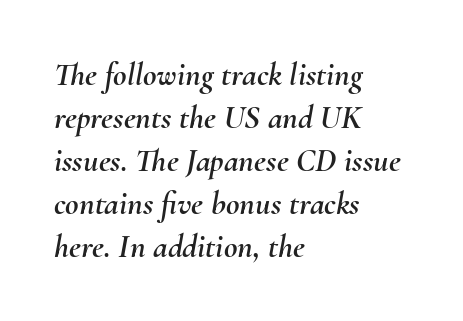
Q: Is the text italic (slanted)? A: Yes, it leans right by about 10 degrees.
Q: Is the text underlined? A: No.
Q: How is the paragraph aligned? A: Left-aligned.
Q: Is the spacing between letters normal or unusually wide? A: Normal.
Q: Is the spacing between lines tight, normal or loose? A: Normal.
Q: Width (condensed, normal, or wide)? A: Normal.
Q: Stroke contrast? A: Medium.
Q: x-height? A: Small.
Q: Monospaced? A: No.
